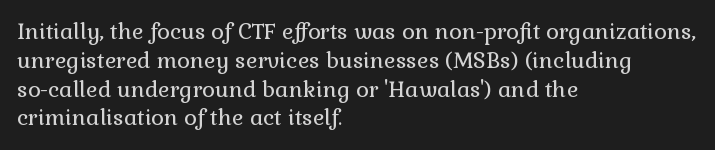
No extra ink here — the face is not bold. The ragged edge is on the right, which tells us the setting is flush left. Decoration check: the copy has no underline. Between one letter and the next there's only the usual sliver of space. No italicization has been applied; the sample stays upright. Successive baselines arrive at the customary interval.
